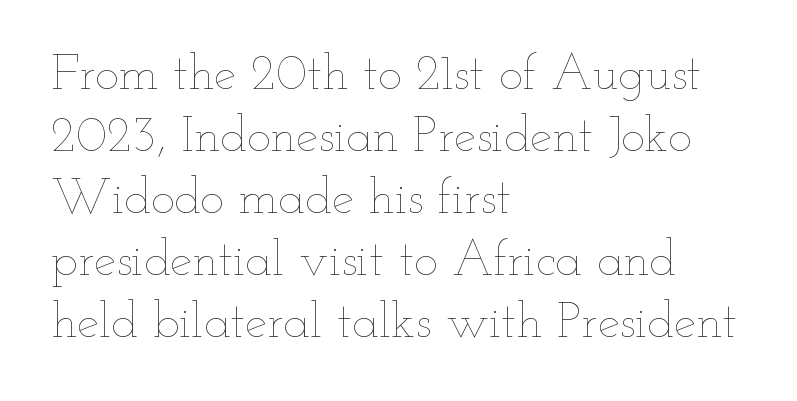
{"italic": "no", "bold": "no", "weight": "thin", "width": "wide", "stroke_contrast": "low", "x_height": "small", "monospaced": "no", "underline": "no", "align": "left", "line_spacing_ratio": 1.24, "letter_spacing": "normal", "letter_spacing_em": 0.0, "glyph_px": 50}
